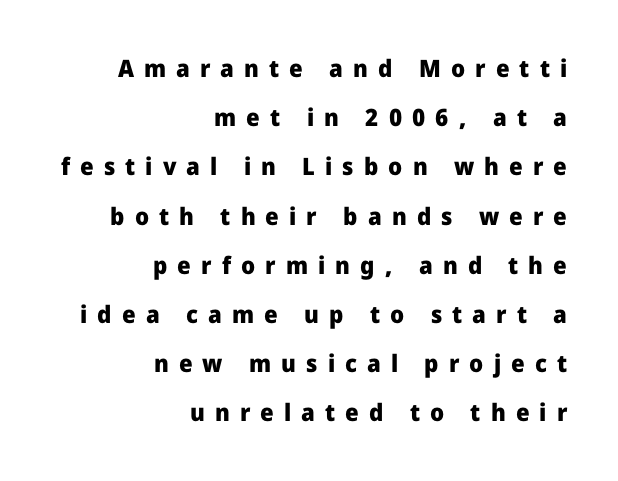
{"italic": "no", "bold": "yes", "underline": "no", "align": "right", "line_spacing": "loose", "line_spacing_ratio": 2.05, "letter_spacing": "wide", "letter_spacing_em": 0.42, "glyph_px": 24}
